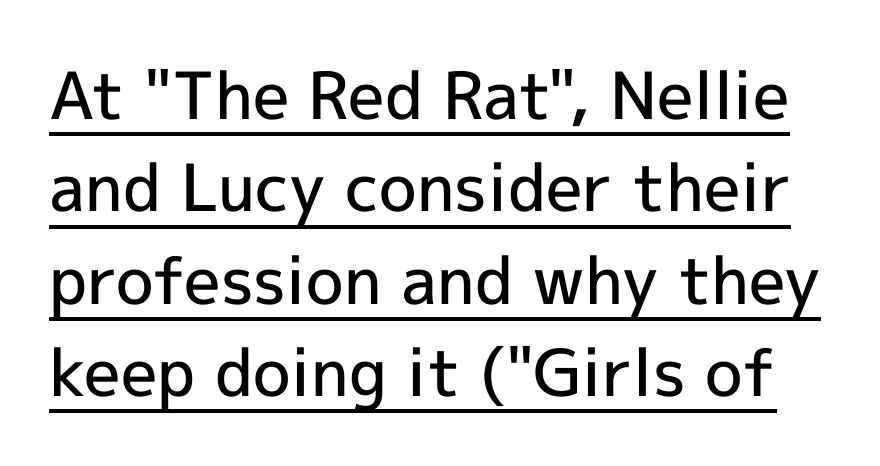
The image shows 65 px semibold sans-serif type, upright; set normal line spacing (1.42x), normal letter spacing, underlined; a medium x-height.
